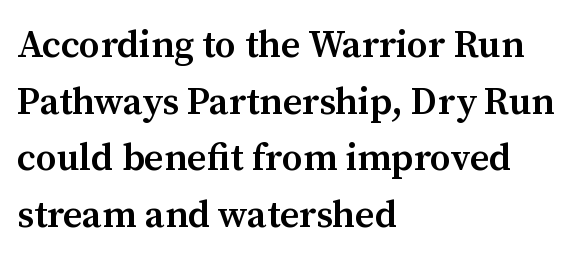
Q: Is the text bold? A: Semi-bold.
Q: Is the text italic (slanted)? A: No, it is upright.
Q: Is the typeface a serif or a sans-serif typeface? A: Serif.
Q: Is the text underlined? A: No.
Q: How is the paragraph aligned? A: Left-aligned.
Q: Is the spacing between letters normal or unusually wide? A: Normal.
Q: Is the spacing between lines tight, normal or loose? A: Normal.
Q: Width (condensed, normal, or wide)? A: Normal.
Q: Stroke contrast? A: Medium.
Q: x-height? A: Medium.
Q: Monospaced? A: No.
